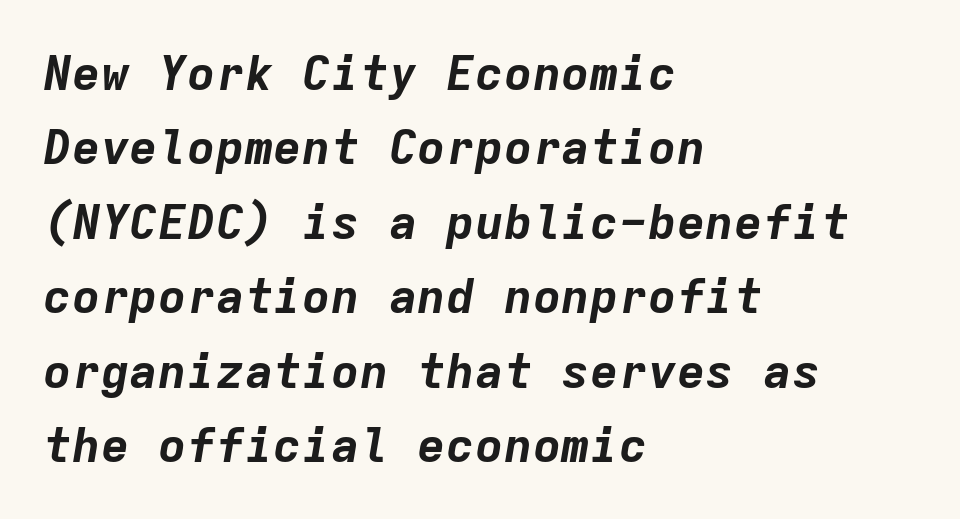
{"italic": "yes", "lean": "right", "slant_degrees": 9, "bold": "yes", "weight": "bold", "width": "normal", "stroke_contrast": "low", "x_height": "medium", "monospaced": "yes", "underline": "no", "align": "left", "line_spacing": "normal", "line_spacing_ratio": 1.55, "letter_spacing": "normal", "letter_spacing_em": 0.0, "glyph_px": 48}
